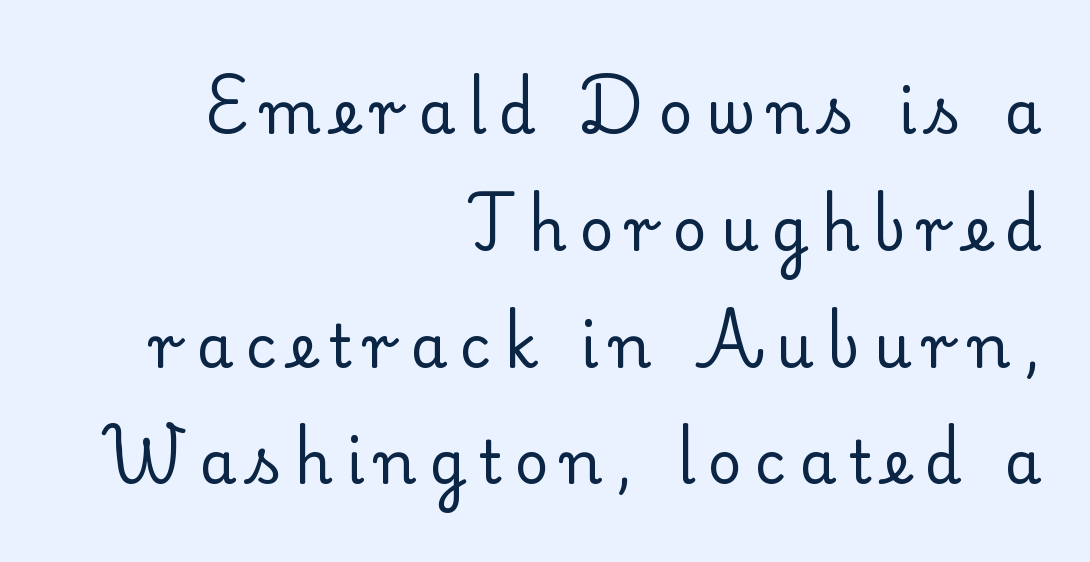
The type family on display is of the serif kind. The font's upright variant was chosen for this text. Check the space under the baseline: it is left empty. If you measured baseline to baseline, you'd find a long distance. Proportional: the letters do not fall into vertical columns.
